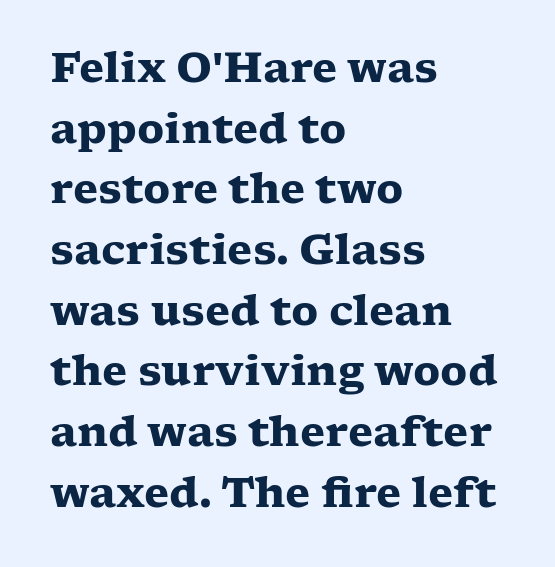
Q: Is the text bold? A: Yes.
Q: Is the text italic (slanted)? A: No, it is upright.
Q: Is the typeface a serif or a sans-serif typeface? A: Serif.
Q: Is the text underlined? A: No.
Q: How is the paragraph aligned? A: Left-aligned.
Q: Is the spacing between letters normal or unusually wide? A: Normal.
Q: Is the spacing between lines tight, normal or loose? A: Normal.
Q: Width (condensed, normal, or wide)? A: Wide.
Q: Stroke contrast? A: Low.
Q: x-height? A: Medium.
Q: Monospaced? A: No.
